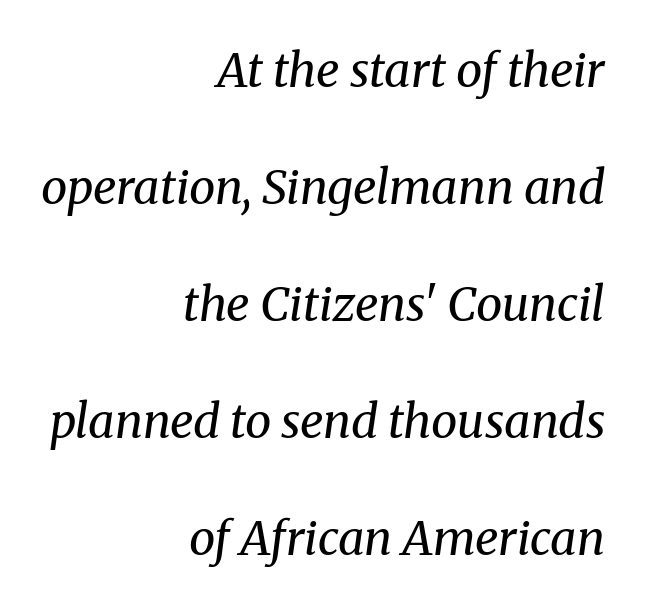
The image shows 47 px regular-weight serif type, italic (leaning right); set right-aligned, loose line spacing (2.49x), normal letter spacing, not underlined; medium stroke contrast and a medium x-height.
